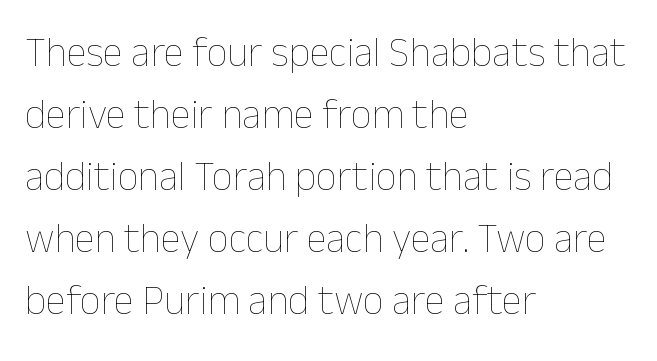
The image shows 41 px thin type, upright; set left-aligned, normal line spacing (1.51x), normal letter spacing, not underlined; low stroke contrast and a medium x-height.
